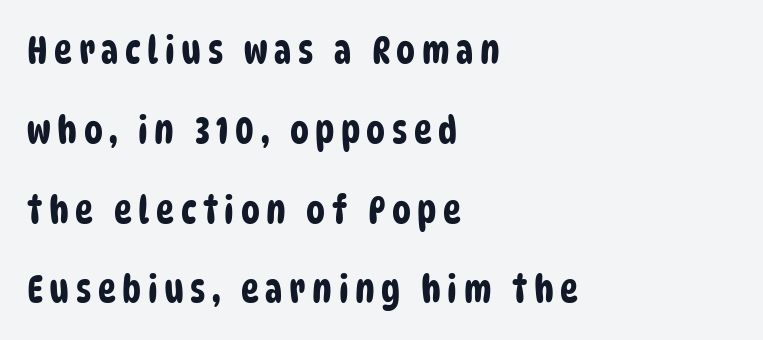
This sample has the flowing, uneven cadence of proportional lettering. Which margin do the lines hug? The left one — the right edge is uneven. A bare baseline throughout the passage. The characters display no serif detailing; their extremities are plain. Widely set lines give the paragraph a tall, airy silhouette.
